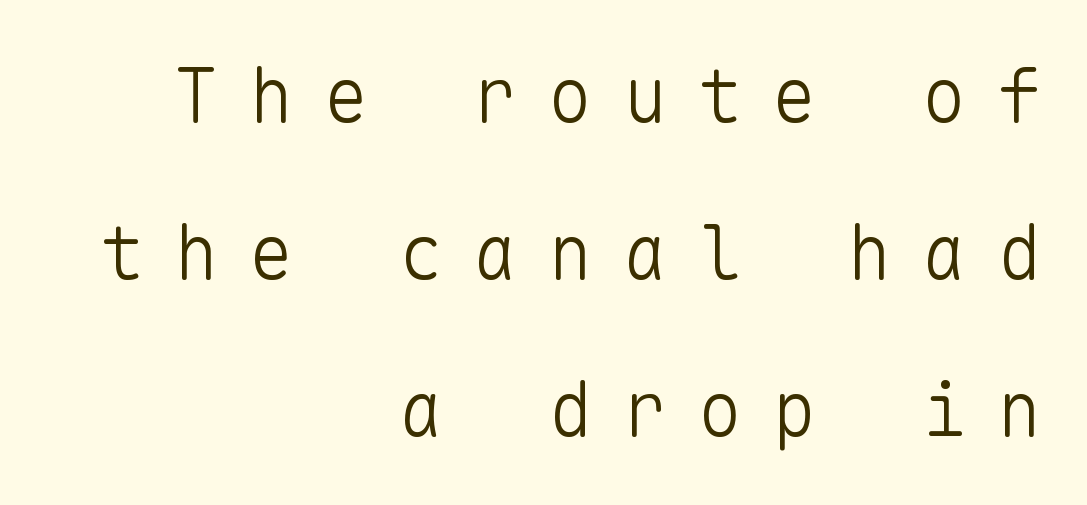
The image shows 74 px light sans-serif type, upright, monospaced; set right-aligned, loose line spacing (2.12x), unusually wide letter spacing (+0.41 em), not underlined; low stroke contrast and a medium x-height.
